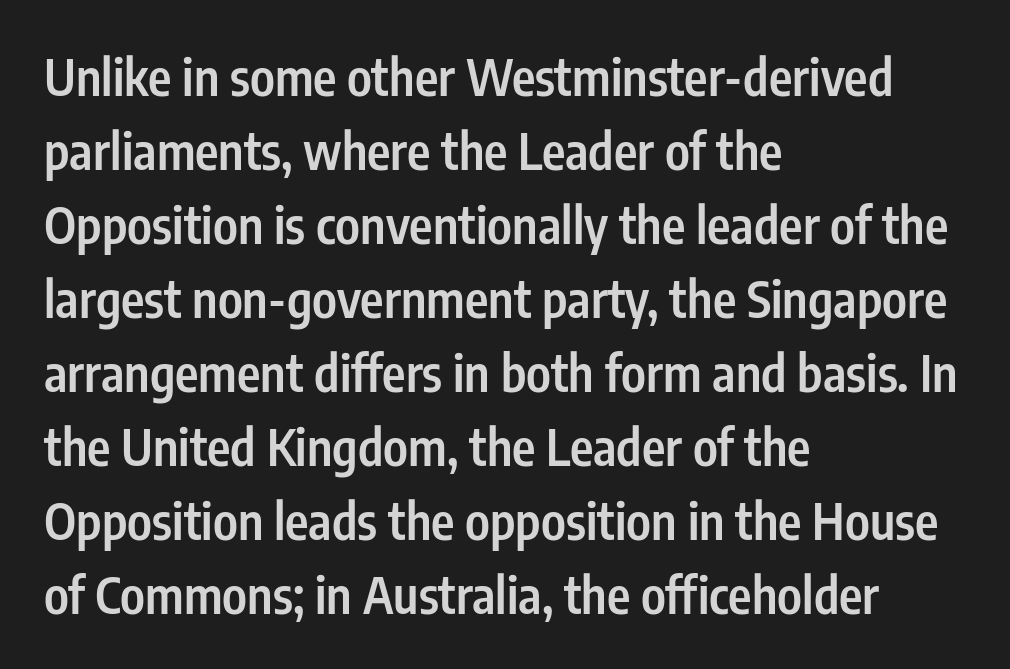
Each letter keeps its own natural width here, so spacing adapts to shape. Notice the strokes are somewhat thickened but not fully heavy: this is a semibold. Each word holds together tightly as a unit, with standard inter-letter gaps. Regarding serifs, this sample does without them. Quick note: not italic, upright. Honestly, there is no underline to notice here at all.
